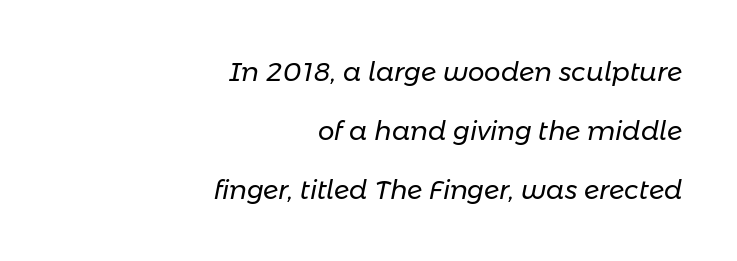
{"italic": "yes", "lean": "right", "slant_degrees": 11, "bold": "no", "underline": "no", "align": "right", "line_spacing": "loose", "line_spacing_ratio": 2.26, "letter_spacing": "normal", "letter_spacing_em": 0.0, "glyph_px": 26}
